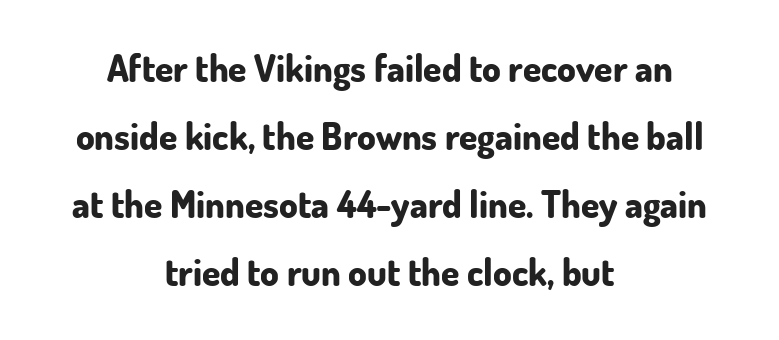
No feet cap the strokes, marking this as sans-serif type. The gaps between neighbouring characters are ordinary and unremarkable. Bare-footed words on every line. Stroke thickness is high; the sample reads as a true bold. The rendering positions every line midway between the sides.
